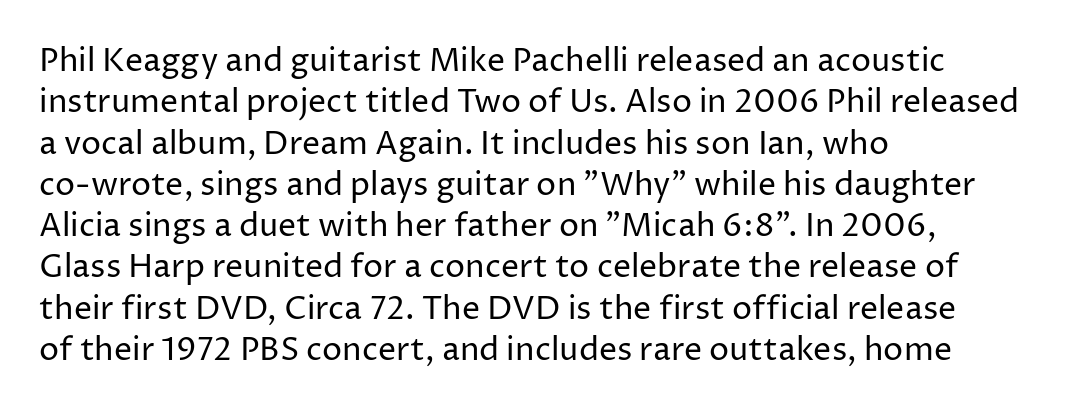
The image shows 32 px regular-weight sans-serif type, upright; set left-aligned, normal line spacing (1.29x), normal letter spacing, not underlined; low stroke contrast and a medium x-height.
